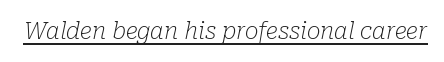
Q: Is the text bold? A: No.
Q: Is the text italic (slanted)? A: Yes, it leans right by about 10 degrees.
Q: Is the text underlined? A: Yes.
Q: Is the spacing between letters normal or unusually wide? A: Normal.
